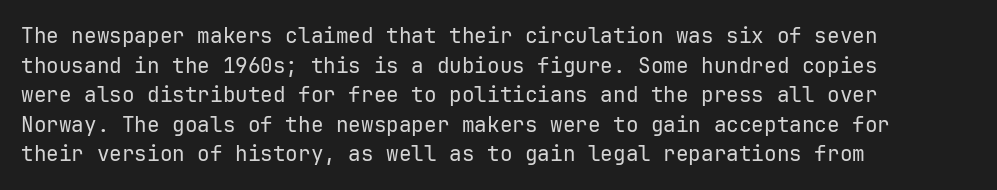
{"italic": "no", "bold": "no", "underline": "no", "align": "left", "line_spacing": "normal", "line_spacing_ratio": 1.41, "letter_spacing": "normal", "letter_spacing_em": 0.0, "glyph_px": 21}
